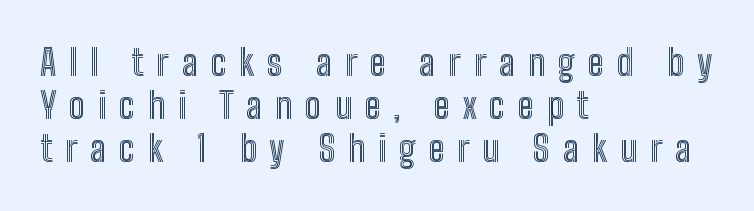
{"italic": "no", "width": "condensed", "x_height": "medium", "monospaced": "no", "underline": "no", "align": "left", "line_spacing_ratio": 1.2, "letter_spacing": "wide", "letter_spacing_em": 0.36, "glyph_px": 36}
